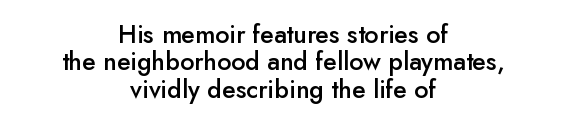
Q: Is the text bold? A: Semi-bold.
Q: Is the text italic (slanted)? A: No, it is upright.
Q: Is the text underlined? A: No.
Q: How is the paragraph aligned? A: Centered.
Q: Is the spacing between letters normal or unusually wide? A: Normal.
Q: Is the spacing between lines tight, normal or loose? A: Tight.
